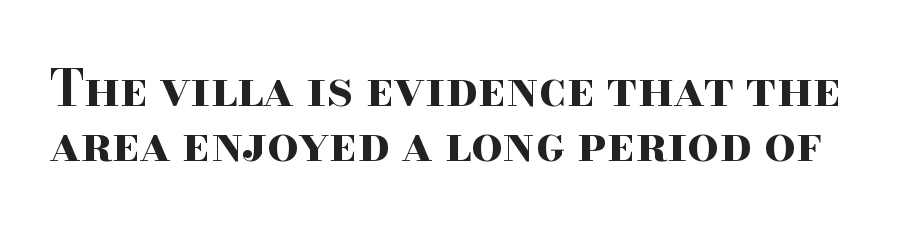
The image shows 49 px bold, wide serif type, upright; set tight line spacing (1.12x), normal letter spacing, not underlined; high stroke contrast and a small x-height.
